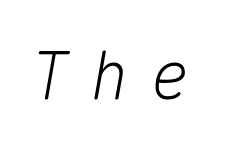
{"italic": "yes", "lean": "right", "slant_degrees": 10, "width": "normal", "stroke_contrast": "medium", "x_height": "medium", "monospaced": "yes", "underline": "no", "letter_spacing": "wide", "letter_spacing_em": 0.32, "glyph_px": 65}
